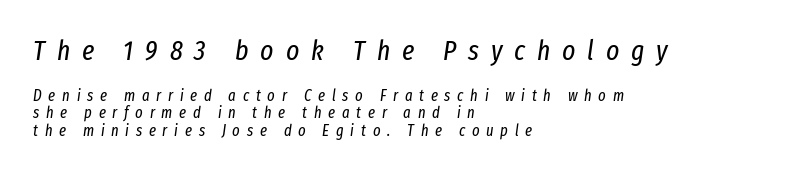
The image shows 28 px regular-weight, condensed type, italic (leaning right); set left-aligned, tight line spacing (1.09x), unusually wide letter spacing (+0.42 em), not underlined; the first (top) block is 1.75x larger; low stroke contrast and a medium x-height.
